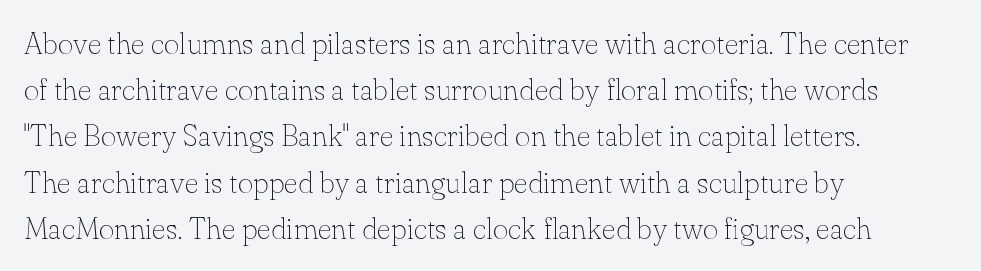
The image shows 30 px thin serif type, upright; set left-aligned, normal line spacing (1.54x), normal letter spacing, not underlined; low stroke contrast and a small x-height.
